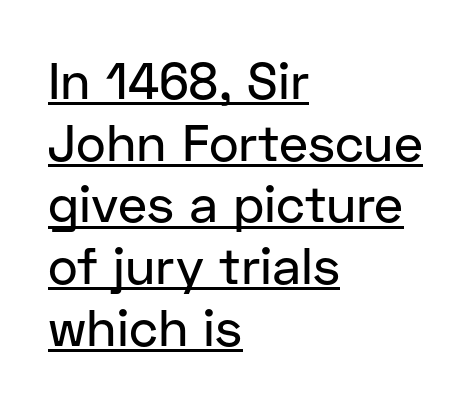
Look at the bottom of the vertical strokes: they stop flat, with no serifs. Vertical strokes here are truly vertical. The setting favours the left margin, as ordinary paragraphs usually do. Each line of the rendering has a horizontal stroke beneath the glyphs. Nobody touched the tracking dial on this one. Each letter keeps its own natural width here, so spacing adapts to shape.
